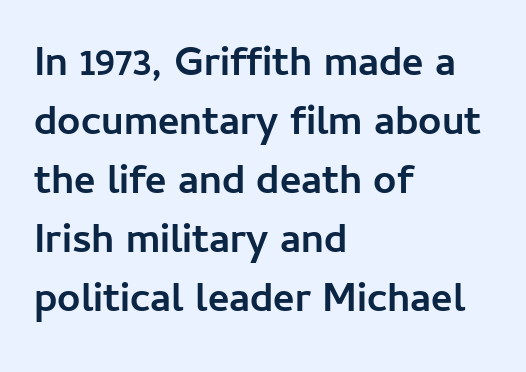
In terms of letterform style, serifs are entirely absent. Horizontally, the lines are justified to the leading edge only. Glyph-to-glyph distance matches everyday printed text. Letters rest on an invisible, unmarked baseline. Summary of weight: heavy, a full bold. The letters stand upright; this is a roman face.
